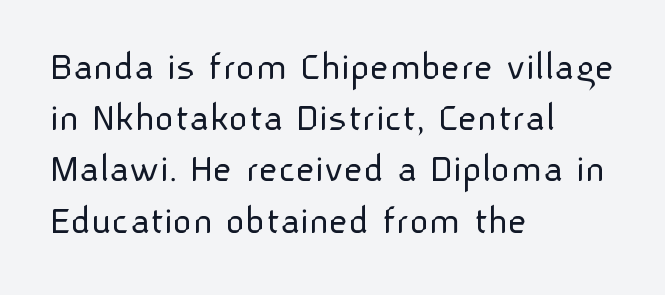
Q: Is the text bold? A: No.
Q: Is the text italic (slanted)? A: No, it is upright.
Q: Is the typeface a serif or a sans-serif typeface? A: Sans-serif.
Q: Is the text underlined? A: No.
Q: How is the paragraph aligned? A: Left-aligned.
Q: Is the spacing between letters normal or unusually wide? A: Normal.
Q: Width (condensed, normal, or wide)? A: Normal.
Q: Stroke contrast? A: Low.
Q: x-height? A: Medium.
Q: Monospaced? A: No.
